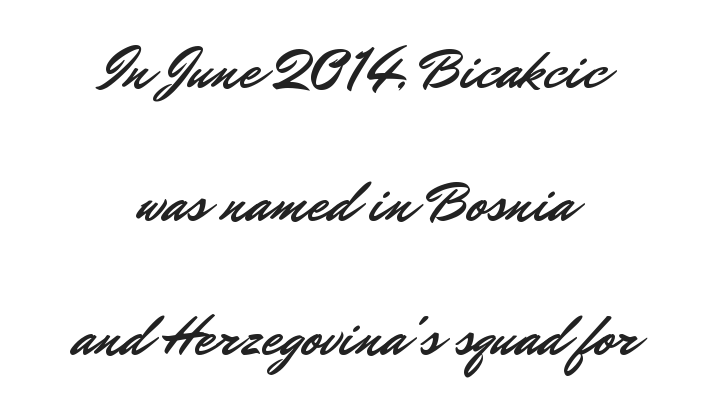
Is this a sans? Yes — the strokes have no serifs. Descenders are the only things crossing below the line. You could not count columns in this text — the font is proportionally spaced.
